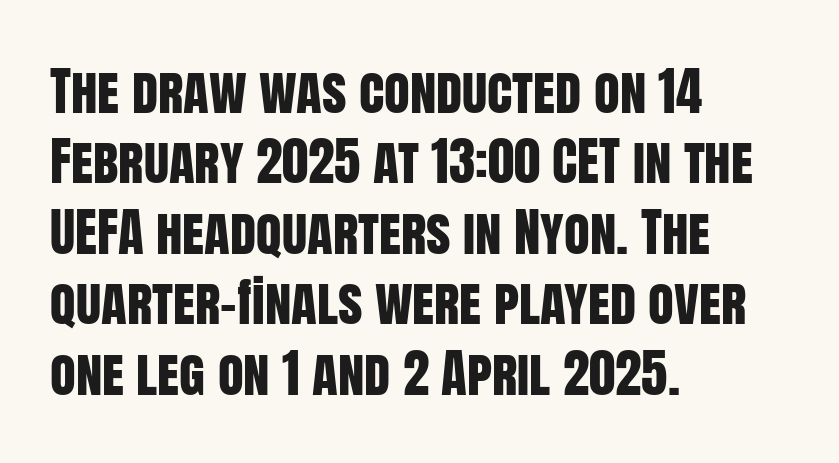
The image shows 53 px condensed sans-serif type, upright; set left-aligned, normal line spacing (1.33x), normal letter spacing, not underlined; low stroke contrast and a large x-height.
